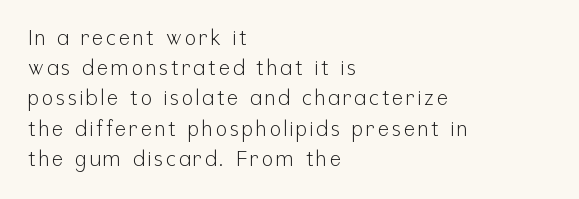
The weight would be labelled regular, book, light, or lighter still. Summary of vertical rhythm: regular, with standard interline spacing. Tall strokes in this sample are plumb rather than angled. Line starts are locked; line ends wander. The glyphs are unaccompanied by any horizontal stroke below them.
